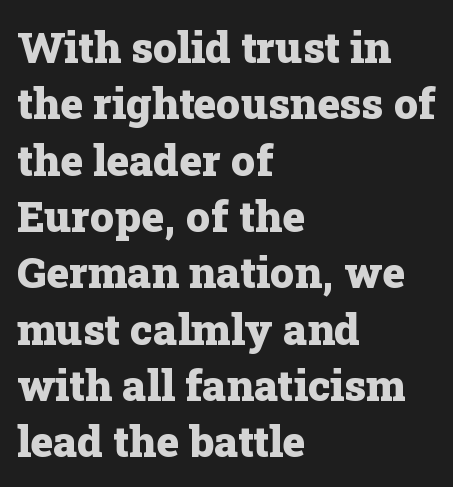
Q: Is the text bold? A: Yes.
Q: Is the text italic (slanted)? A: No, it is upright.
Q: Is the typeface a serif or a sans-serif typeface? A: Serif.
Q: Is the text underlined? A: No.
Q: How is the paragraph aligned? A: Left-aligned.
Q: Is the spacing between letters normal or unusually wide? A: Normal.
Q: Is the spacing between lines tight, normal or loose? A: Normal.
Q: Width (condensed, normal, or wide)? A: Normal.
Q: Stroke contrast? A: Low.
Q: x-height? A: Medium.
Q: Monospaced? A: No.
